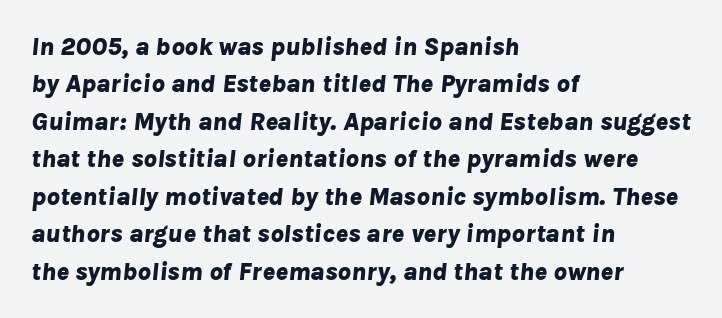
The image shows 26 px bold type, italic (leaning right); set left-aligned, normal line spacing (1.44x), normal letter spacing, not underlined.
